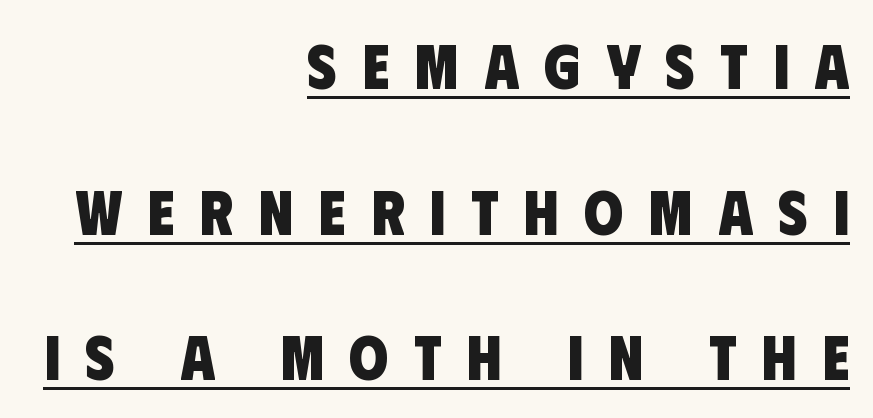
Somebody hit Ctrl+U on this one — the words are underlined. Does the leading feel generous? Absolutely, it's lavish. Heavy, bold letterforms. A sans-serif font was chosen for this passage. Line ends are locked; line starts wander. The passage shown is typed in a proportional face where columns would drift.
